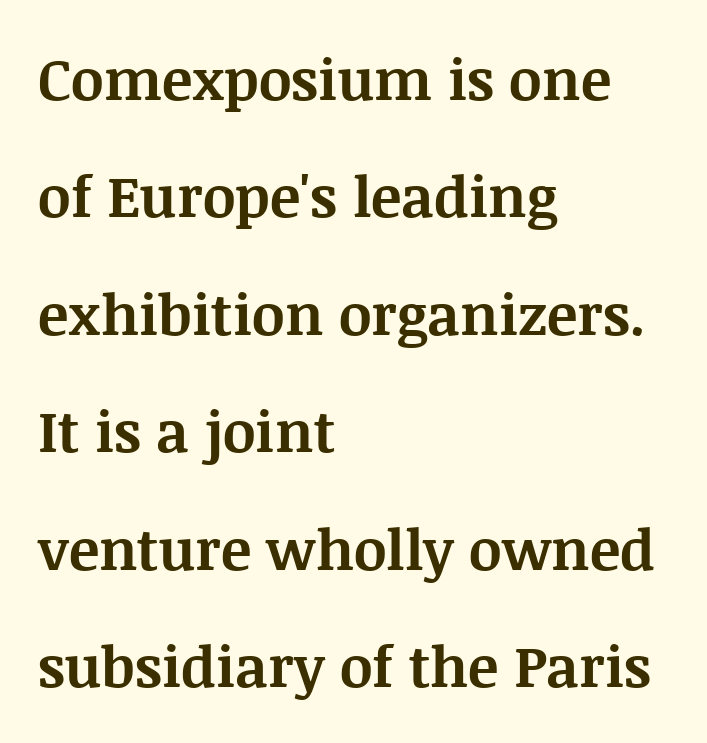
Q: Is the text bold? A: Yes.
Q: Is the text italic (slanted)? A: No, it is upright.
Q: Is the typeface a serif or a sans-serif typeface? A: Serif.
Q: Is the text underlined? A: No.
Q: How is the paragraph aligned? A: Left-aligned.
Q: Is the spacing between letters normal or unusually wide? A: Normal.
Q: Is the spacing between lines tight, normal or loose? A: Loose.
Q: Width (condensed, normal, or wide)? A: Normal.
Q: Stroke contrast? A: Medium.
Q: x-height? A: Large.
Q: Monospaced? A: No.
